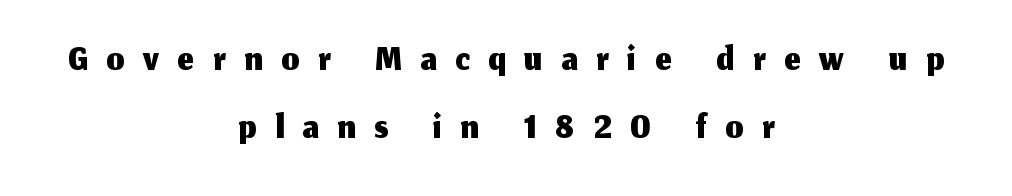
Q: Is the text italic (slanted)? A: No, it is upright.
Q: Is the typeface a serif or a sans-serif typeface? A: Sans-serif.
Q: Is the text underlined? A: No.
Q: How is the paragraph aligned? A: Centered.
Q: Is the spacing between letters normal or unusually wide? A: Unusually wide.
Q: Width (condensed, normal, or wide)? A: Normal.
Q: Stroke contrast? A: Medium.
Q: x-height? A: Medium.
Q: Monospaced? A: No.
